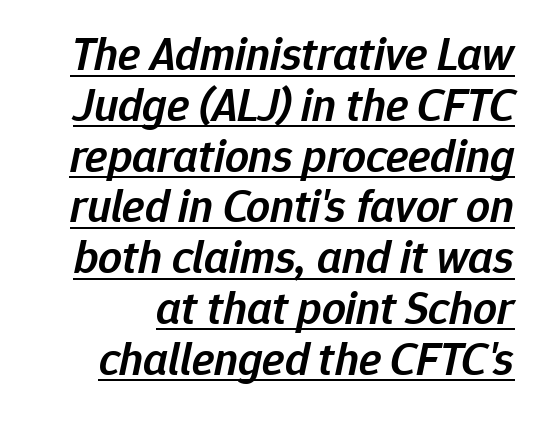
Q: Is the text bold? A: Semi-bold.
Q: Is the text italic (slanted)? A: Yes, it leans right by about 12 degrees.
Q: Is the text underlined? A: Yes.
Q: Is the spacing between letters normal or unusually wide? A: Normal.
Q: Is the spacing between lines tight, normal or loose? A: Tight.
Q: Width (condensed, normal, or wide)? A: Normal.
Q: Stroke contrast? A: Low.
Q: x-height? A: Medium.
Q: Monospaced? A: No.
